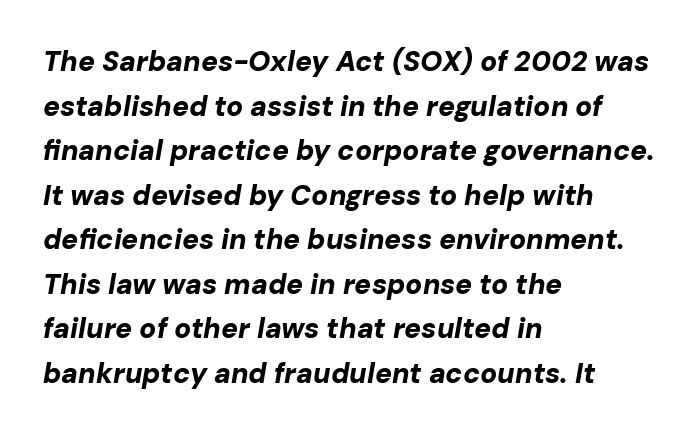
Q: Is the text bold? A: Yes.
Q: Is the text italic (slanted)? A: Yes, it leans right by about 10 degrees.
Q: Is the text underlined? A: No.
Q: How is the paragraph aligned? A: Left-aligned.
Q: Is the spacing between letters normal or unusually wide? A: Normal.
Q: Is the spacing between lines tight, normal or loose? A: Normal.
Q: Width (condensed, normal, or wide)? A: Normal.
Q: Stroke contrast? A: Low.
Q: x-height? A: Medium.
Q: Monospaced? A: No.
